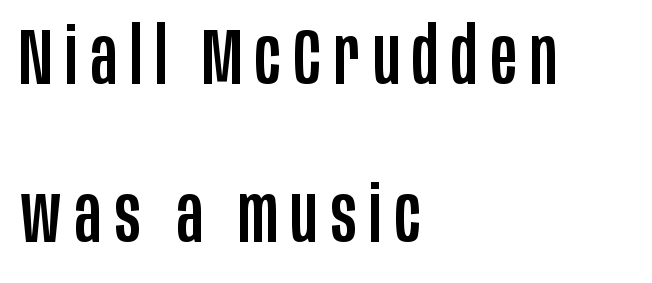
{"serif": "no", "italic": "no", "width": "condensed", "stroke_contrast": "low", "x_height": "large", "monospaced": "no", "underline": "no", "align": "left", "line_spacing": "loose", "line_spacing_ratio": 1.98, "glyph_px": 80}
